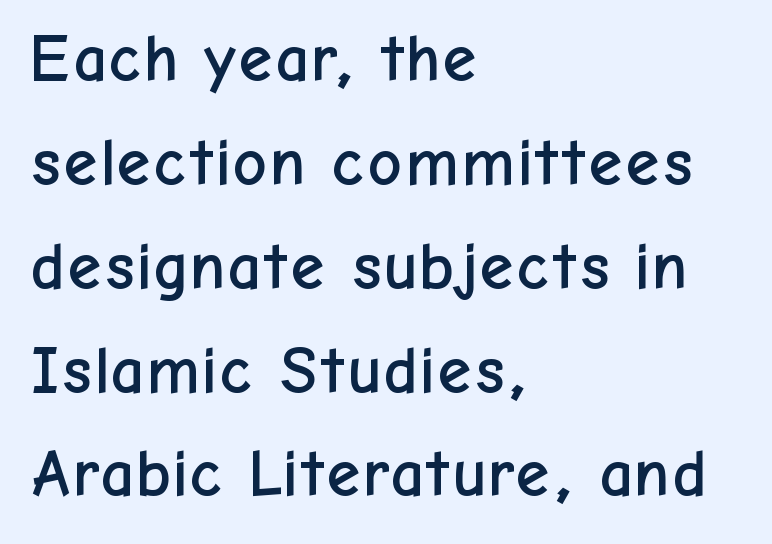
These lines are rendered in a variable-pitch font. Notice how descenders clear the ascenders below comfortably — that's standard leading. Check the space under the baseline: it is left empty. This is the regular roman posture of the typeface. Nobody touched the tracking dial on this one.
